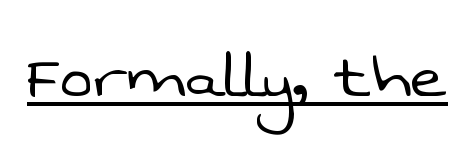
Q: Is the text bold? A: No.
Q: Is the typeface a serif or a sans-serif typeface? A: Sans-serif.
Q: Is the text underlined? A: Yes.
Q: Is the spacing between letters normal or unusually wide? A: Normal.
Q: Width (condensed, normal, or wide)? A: Normal.
Q: Stroke contrast? A: Low.
Q: x-height? A: Medium.
Q: Monospaced? A: No.
